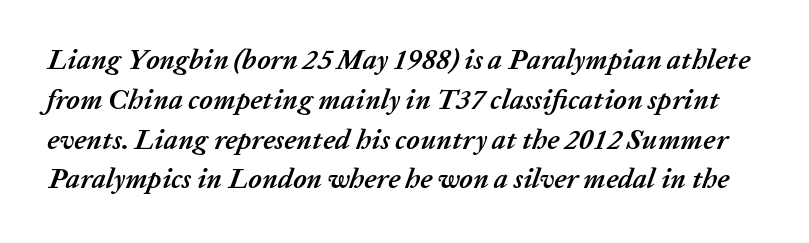
The image shows 28 px semibold type, italic (leaning right); set normal line spacing (1.42x), normal letter spacing, not underlined; low stroke contrast and a medium x-height.
